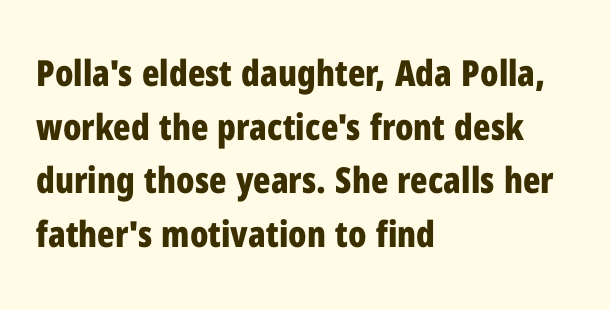
The image shows 36 px bold, condensed sans-serif type, upright; set left-aligned, normal line spacing (1.49x), normal letter spacing, not underlined; low stroke contrast and a medium x-height.
